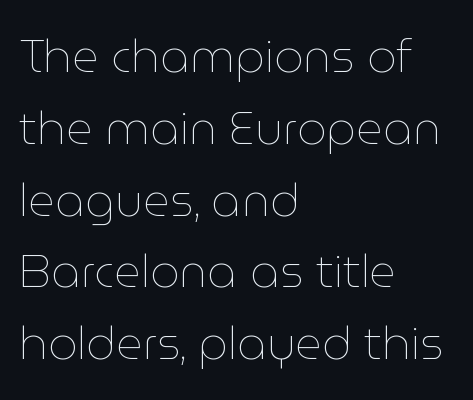
Regarding leading, the lines here are spaced in the standard way. Horizontally, the lines are justified to the leading edge only. The face used here is proportionally spaced, like ordinary book or web type. The line texture is even and compact thanks to regular tracking.
